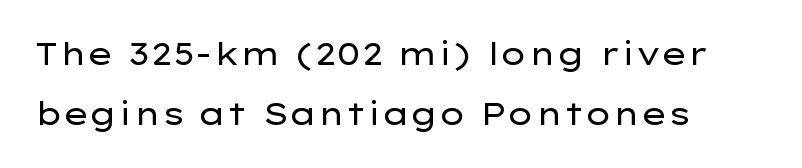
The image shows 31 px regular-weight, wide sans-serif type, upright; set left-aligned, loose line spacing (1.94x), normal letter spacing, not underlined; low stroke contrast and a medium x-height.
